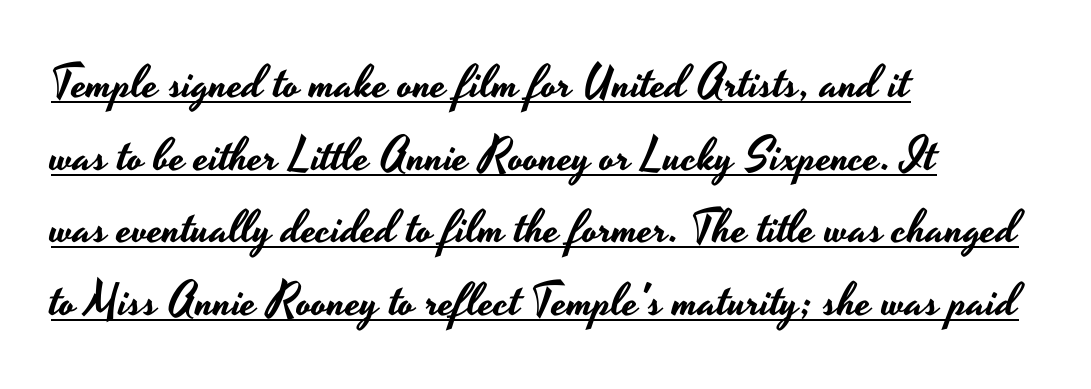
Q: Is the text italic (slanted)? A: Yes.
Q: Is the typeface a serif or a sans-serif typeface? A: Sans-serif.
Q: Is the text underlined? A: Yes.
Q: How is the paragraph aligned? A: Left-aligned.
Q: Is the spacing between letters normal or unusually wide? A: Normal.
Q: Is the spacing between lines tight, normal or loose? A: Normal.
Q: Width (condensed, normal, or wide)? A: Wide.
Q: Stroke contrast? A: Low.
Q: x-height? A: Small.
Q: Monospaced? A: No.
